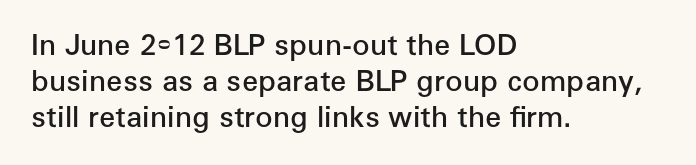
Q: Is the text bold? A: Semi-bold.
Q: Is the text italic (slanted)? A: No, it is upright.
Q: Is the typeface a serif or a sans-serif typeface? A: Sans-serif.
Q: Is the text underlined? A: No.
Q: How is the paragraph aligned? A: Left-aligned.
Q: Is the spacing between letters normal or unusually wide? A: Normal.
Q: Is the spacing between lines tight, normal or loose? A: Normal.
Q: Width (condensed, normal, or wide)? A: Normal.
Q: Stroke contrast? A: Low.
Q: x-height? A: Medium.
Q: Monospaced? A: No.
